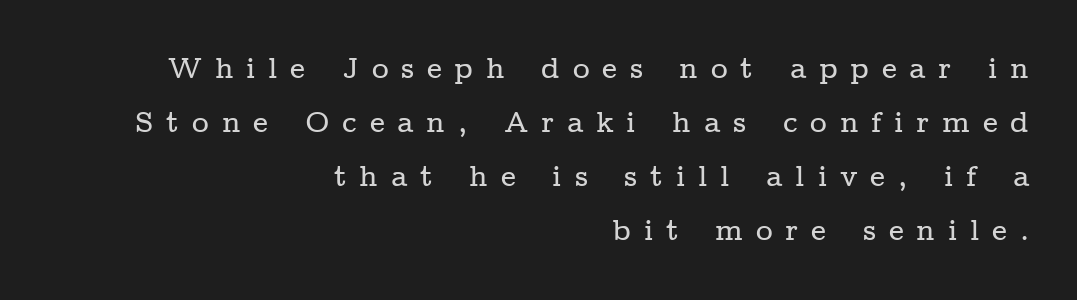
The image shows 29 px wide serif type, upright; set right-aligned, line spacing 1.86x, unusually wide letter spacing (+0.44 em), not underlined; low stroke contrast and a medium x-height.
